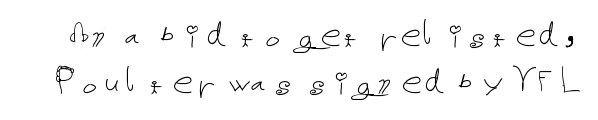
{"italic": "no", "bold": "no", "weight": "thin", "width": "normal", "stroke_contrast": "low", "x_height": "medium", "underline": "no", "line_spacing": "tight", "line_spacing_ratio": 1.14, "letter_spacing": "normal", "letter_spacing_em": 0.0, "glyph_px": 41}
